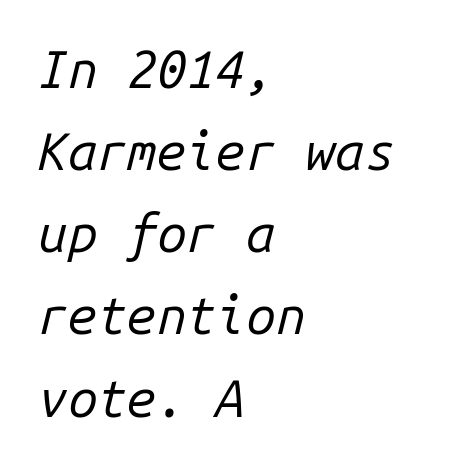
Q: Is the text bold? A: No.
Q: Is the text italic (slanted)? A: Yes, it leans right by about 14 degrees.
Q: Is the text underlined? A: No.
Q: How is the paragraph aligned? A: Left-aligned.
Q: Is the spacing between letters normal or unusually wide? A: Normal.
Q: Is the spacing between lines tight, normal or loose? A: Normal.
Q: Width (condensed, normal, or wide)? A: Normal.
Q: Stroke contrast? A: Low.
Q: x-height? A: Medium.
Q: Monospaced? A: Yes.
